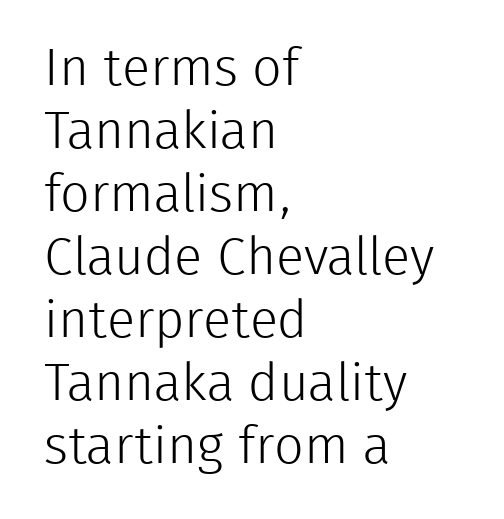
The image shows 52 px light sans-serif type, upright; set left-aligned, line spacing 1.21x, normal letter spacing, not underlined; low stroke contrast and a medium x-height.
